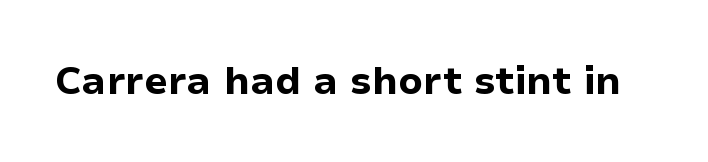
The face used here is rendered with its standard letterfit. Only glyphs here, with clear space below each row. Is this a fixed-width face? No — the glyphs have proportional, varying widths. Ordinary non-slanted type is in use. Thick stems and heavy bowls — unmistakably bold. The type family on display is of the sans-serif kind.
